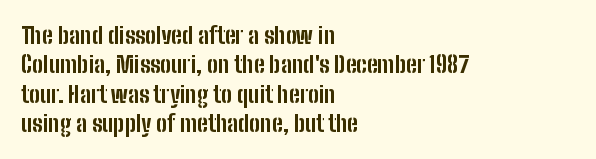
The image shows 23 px bold type, upright; set left-aligned, normal line spacing (1.28x), normal letter spacing, not underlined.
